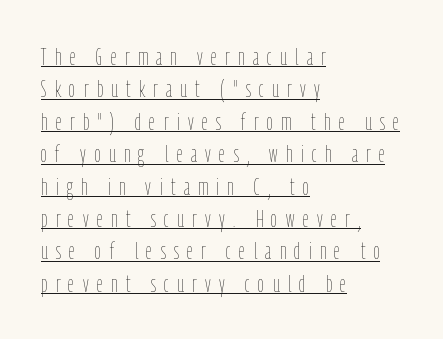
Q: Is the text bold? A: No.
Q: Is the text italic (slanted)? A: No, it is upright.
Q: Is the text underlined? A: Yes.
Q: How is the paragraph aligned? A: Left-aligned.
Q: Is the spacing between letters normal or unusually wide? A: Unusually wide.
Q: Is the spacing between lines tight, normal or loose? A: Normal.
